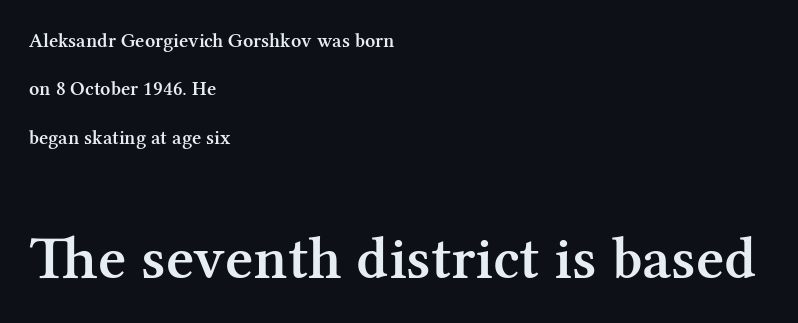
Q: Is the text bold? A: Semi-bold.
Q: Is the text italic (slanted)? A: No, it is upright.
Q: Is the typeface a serif or a sans-serif typeface? A: Serif.
Q: Is the text underlined? A: No.
Q: How is the paragraph aligned? A: Left-aligned.
Q: Is the spacing between letters normal or unusually wide? A: Normal.
Q: Is the spacing between lines tight, normal or loose? A: Loose.
Q: Which block of text is set in a larger size, the first (top) or the second (bottom)? A: The second (bottom) one.
Q: Width (condensed, normal, or wide)? A: Normal.
Q: Stroke contrast? A: Medium.
Q: x-height? A: Medium.
Q: Monospaced? A: No.
